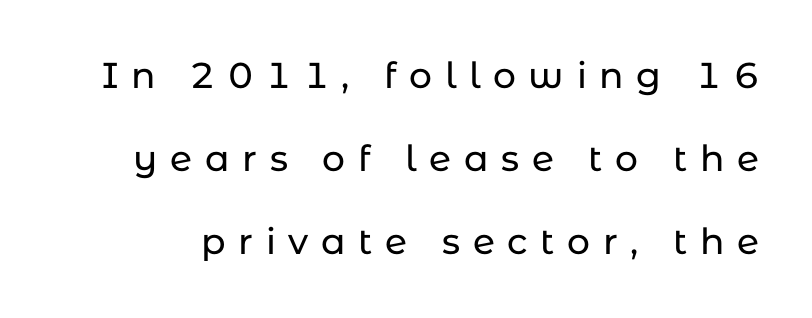
A typesetter would mark this as roman, not italic. Stroke terminals: plain, sans-serif. Horizontal bands of white between lines are thick stripes. How are the letters spaced? Widely, with obvious added tracking. Spacing verdict: proportional, widths tailored to each character.
